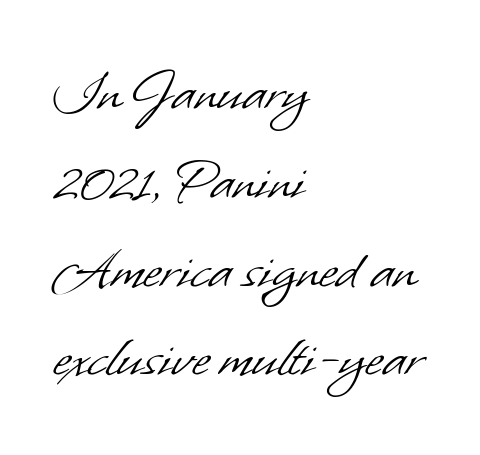
The image shows 63 px light sans-serif type; set left-aligned, normal line spacing (1.41x), normal letter spacing, not underlined; low stroke contrast and a small x-height.
